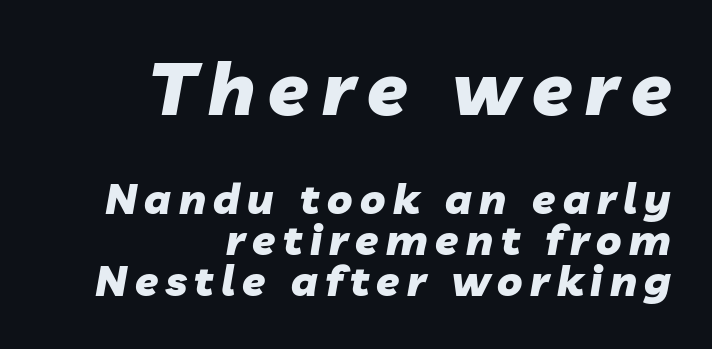
The image shows 73 px heavy type, italic (leaning right); set right-aligned, tight line spacing (0.98x), not underlined; the first (top) block is 1.74x larger; low stroke contrast and a medium x-height.
